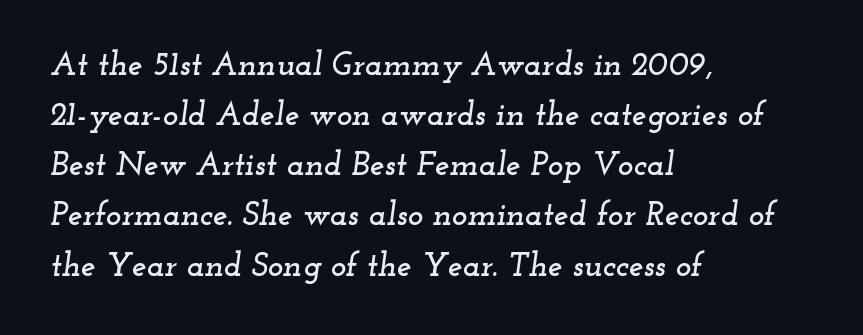
Nothing unusual about the tracking: characters are spaced as the font intends. The space directly below the letters is spotless. Yep, those are serifs on the letters. Proportional: the letters do not fall into vertical columns.
